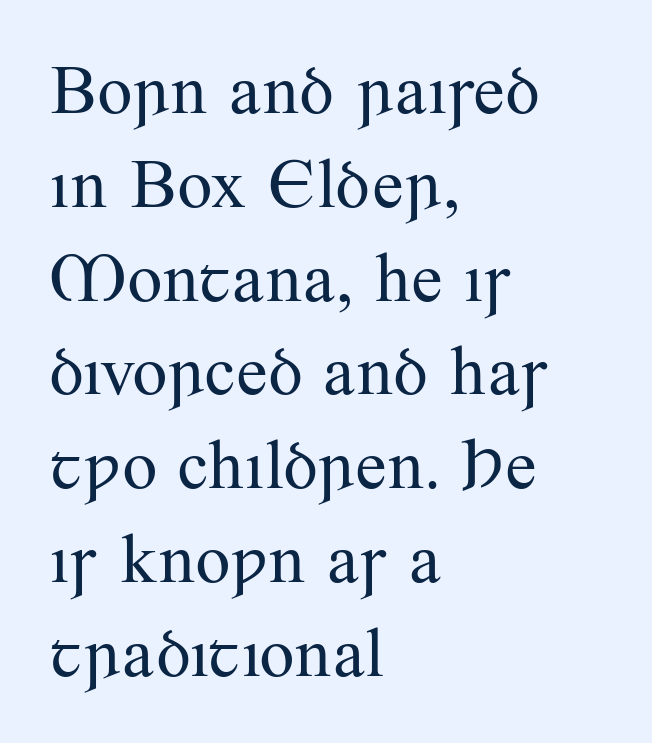
The image shows 70 px regular-weight serif type, upright; set left-aligned, normal line spacing (1.34x), normal letter spacing, not underlined; medium stroke contrast and a small x-height.
